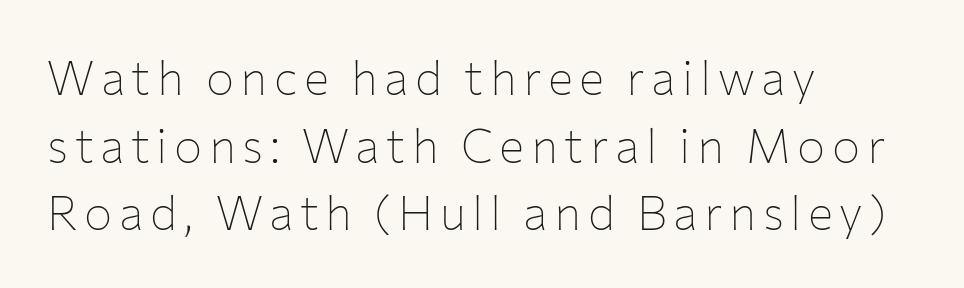
Serif or sans? Sans — the stroke terminals are bare. Ordinary non-slanted type is in use. Caption: multi-line text, flush left, ragged right. The face used here is proportionally spaced, like ordinary book or web type. Compared with a typical body face, this is equally light or lighter still. Clear beneath every line of the passage.
